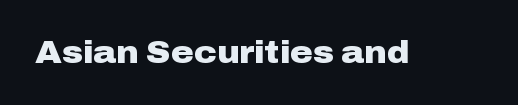
The image shows 31 px heavy, wide sans-serif type, upright; set normal letter spacing, not underlined; low stroke contrast and a medium x-height.
